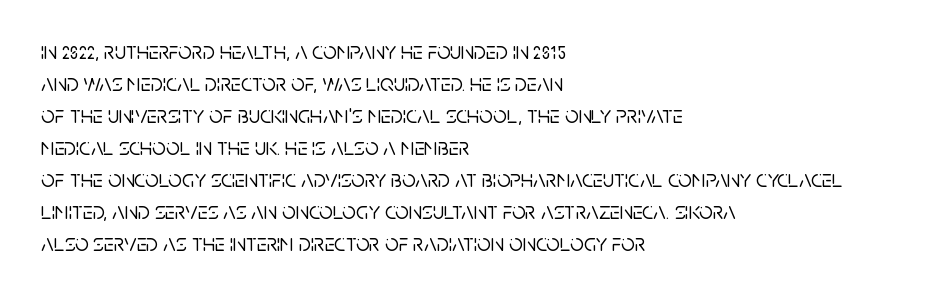
Q: Is the text italic (slanted)? A: No, it is upright.
Q: Is the text underlined? A: No.
Q: How is the paragraph aligned? A: Left-aligned.
Q: Is the spacing between letters normal or unusually wide? A: Normal.
Q: Is the spacing between lines tight, normal or loose? A: Normal.
